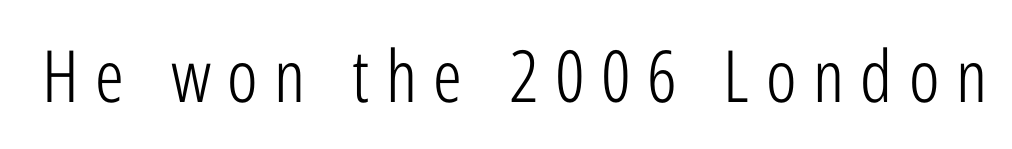
The image shows 72 px light, condensed sans-serif type, upright; set unusually wide letter spacing (+0.23 em), not underlined; low stroke contrast and a medium x-height.
